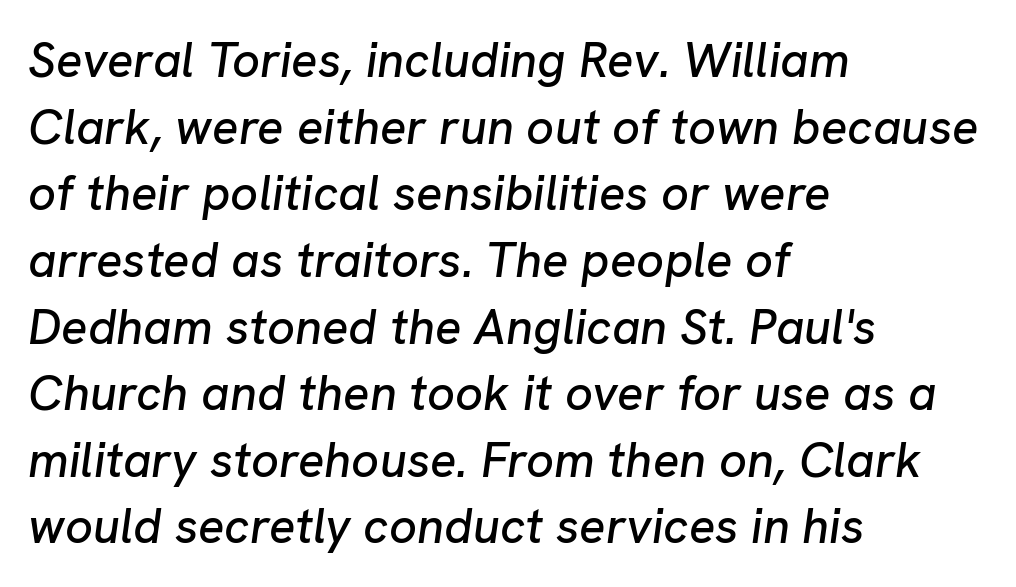
Q: Is the text italic (slanted)? A: Yes, it leans right by about 8 degrees.
Q: Is the text underlined? A: No.
Q: How is the paragraph aligned? A: Left-aligned.
Q: Is the spacing between letters normal or unusually wide? A: Normal.
Q: Is the spacing between lines tight, normal or loose? A: Normal.
Q: Width (condensed, normal, or wide)? A: Normal.
Q: Stroke contrast? A: Low.
Q: x-height? A: Medium.
Q: Monospaced? A: No.
